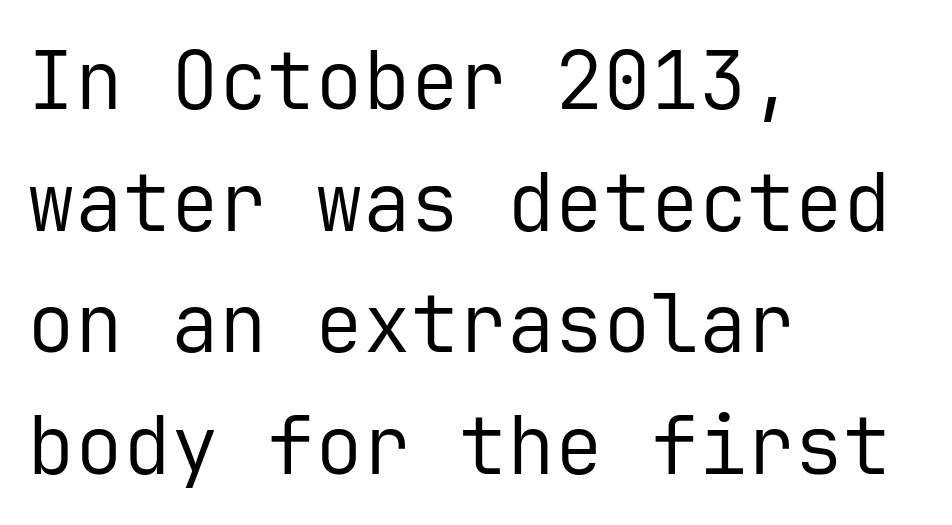
The compositor pushed each line to the left boundary. The tracking reads as untouched default to a designer's eye. The type family on display is of the sans-serif kind. Just letters on the line, the space beneath them empty. Does the leading feel generous? No, just average. Stems and bowls with no extra thickness — not bold.
